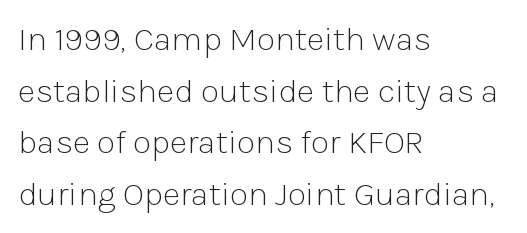
{"serif": "no", "italic": "no", "bold": "no", "weight": "light", "width": "normal", "stroke_contrast": "low", "x_height": "medium", "monospaced": "no", "underline": "no", "align": "left", "line_spacing": "normal", "line_spacing_ratio": 1.52, "letter_spacing": "normal", "letter_spacing_em": 0.0, "glyph_px": 34}
